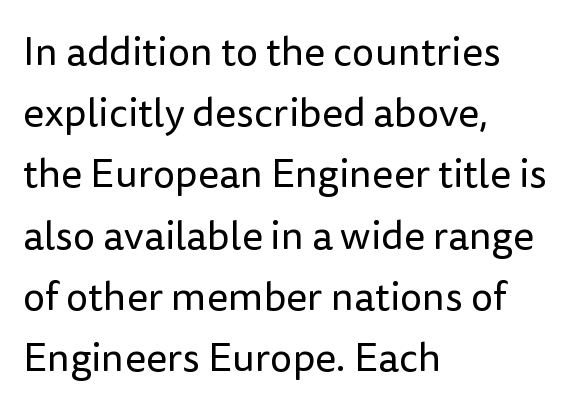
{"serif": "no", "italic": "no", "bold": "no", "weight": "regular", "width": "normal", "stroke_contrast": "low", "x_height": "medium", "monospaced": "no", "underline": "no", "align": "left", "line_spacing": "normal", "line_spacing_ratio": 1.53, "letter_spacing": "normal", "letter_spacing_em": 0.0, "glyph_px": 40}
